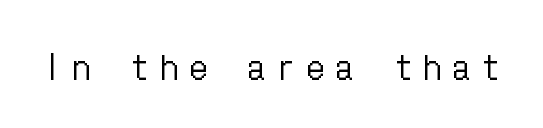
The image shows 34 px regular-weight, condensed type, upright; set unusually wide letter spacing (+0.36 em), not underlined; low stroke contrast and a medium x-height.
